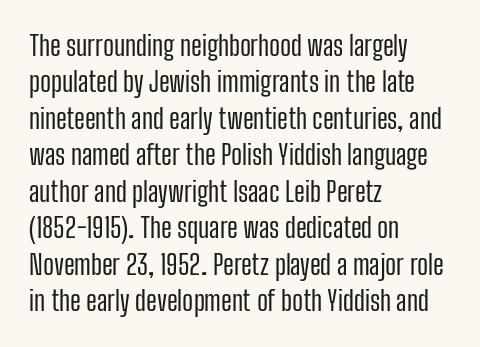
Q: Is the text bold? A: No.
Q: Is the text italic (slanted)? A: No, it is upright.
Q: Is the text underlined? A: No.
Q: How is the paragraph aligned? A: Left-aligned.
Q: Is the spacing between letters normal or unusually wide? A: Normal.
Q: Is the spacing between lines tight, normal or loose? A: Normal.
